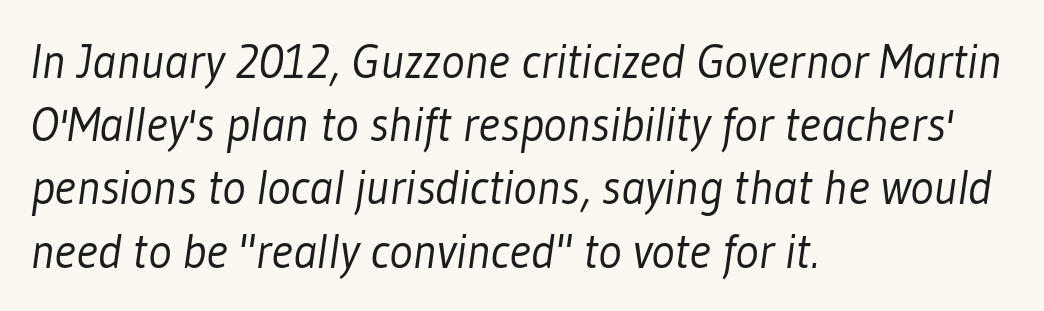
The image shows 49 px light, condensed sans-serif type; set left-aligned, normal line spacing (1.29x), normal letter spacing, not underlined; low stroke contrast and a medium x-height.
